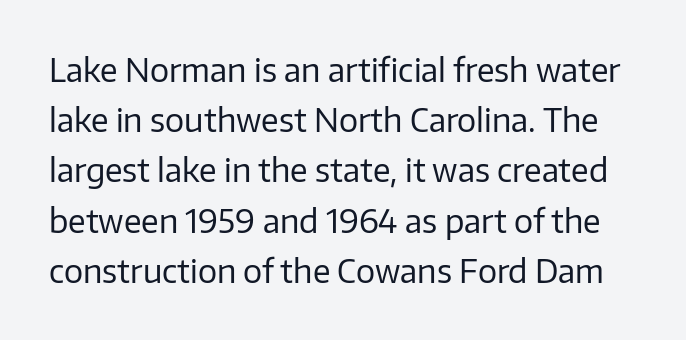
Q: Is the text bold? A: No.
Q: Is the text italic (slanted)? A: No, it is upright.
Q: Is the typeface a serif or a sans-serif typeface? A: Sans-serif.
Q: Is the text underlined? A: No.
Q: Is the spacing between letters normal or unusually wide? A: Normal.
Q: Is the spacing between lines tight, normal or loose? A: Normal.
Q: Width (condensed, normal, or wide)? A: Normal.
Q: Stroke contrast? A: Low.
Q: x-height? A: Medium.
Q: Monospaced? A: No.
